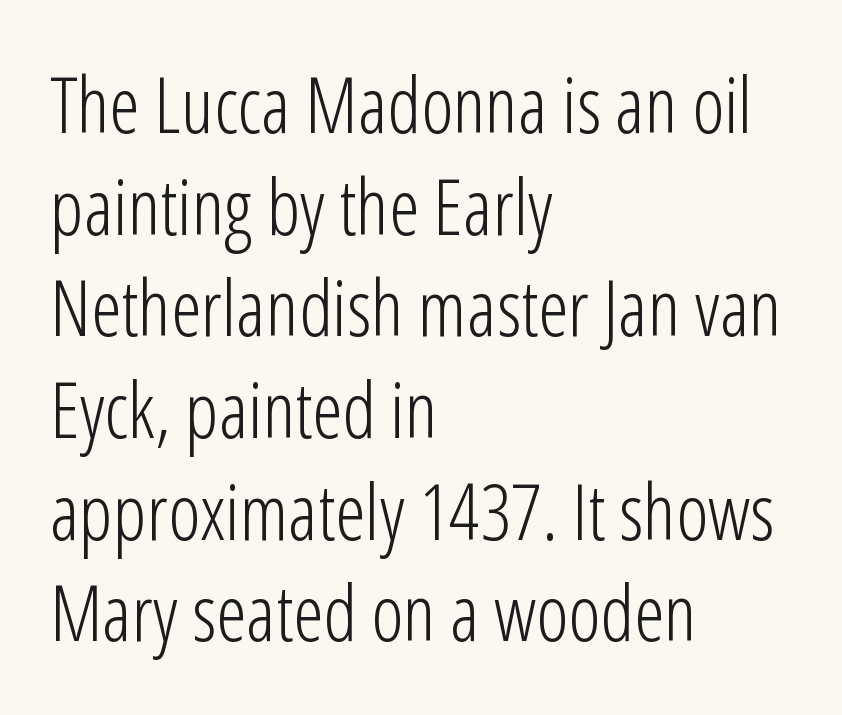
{"serif": "no", "italic": "no", "bold": "no", "weight": "light", "width": "condensed", "stroke_contrast": "low", "x_height": "medium", "monospaced": "no", "underline": "no", "align": "left", "line_spacing": "normal", "line_spacing_ratio": 1.32, "letter_spacing": "normal", "letter_spacing_em": 0.0, "glyph_px": 77}
